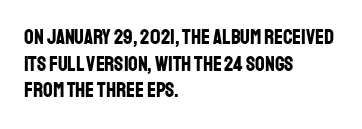
The image shows 21 px bold type, upright; set left-aligned, normal line spacing (1.27x), normal letter spacing, not underlined.
